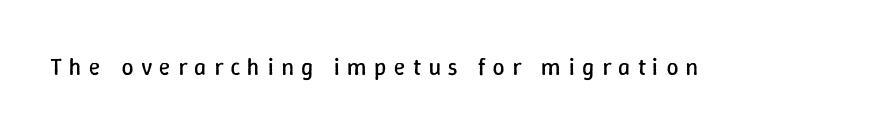
The typesetting does not lean heavy: it is not bold. Is there any slant? The stems are plumb. The foot of each line stays bare and open. A typesetter would call this heavily tracked-out type.
